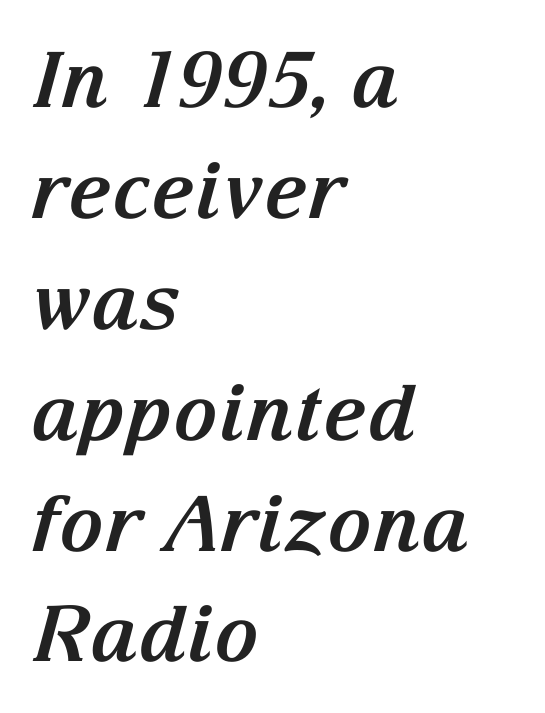
Q: Is the text bold? A: Yes.
Q: Is the text italic (slanted)? A: Yes, it leans right by about 15 degrees.
Q: Is the typeface a serif or a sans-serif typeface? A: Serif.
Q: Is the text underlined? A: No.
Q: How is the paragraph aligned? A: Left-aligned.
Q: Is the spacing between letters normal or unusually wide? A: Normal.
Q: Is the spacing between lines tight, normal or loose? A: Normal.
Q: Width (condensed, normal, or wide)? A: Normal.
Q: Stroke contrast? A: Medium.
Q: x-height? A: Medium.
Q: Monospaced? A: No.
